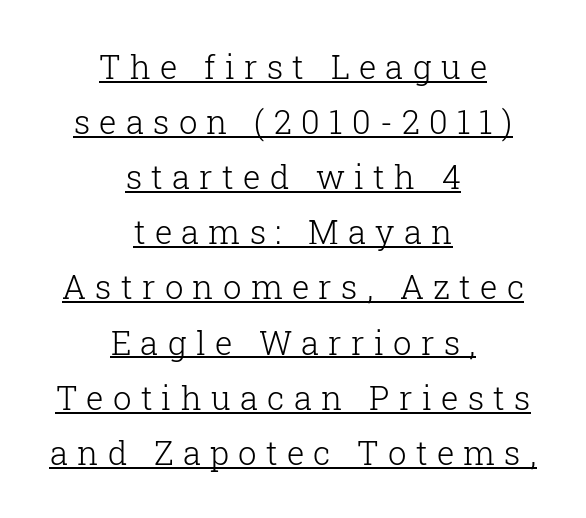
The image shows 33 px light serif type, upright; set centered, normal line spacing (1.67x), unusually wide letter spacing (+0.28 em), underlined; low stroke contrast and a medium x-height.
